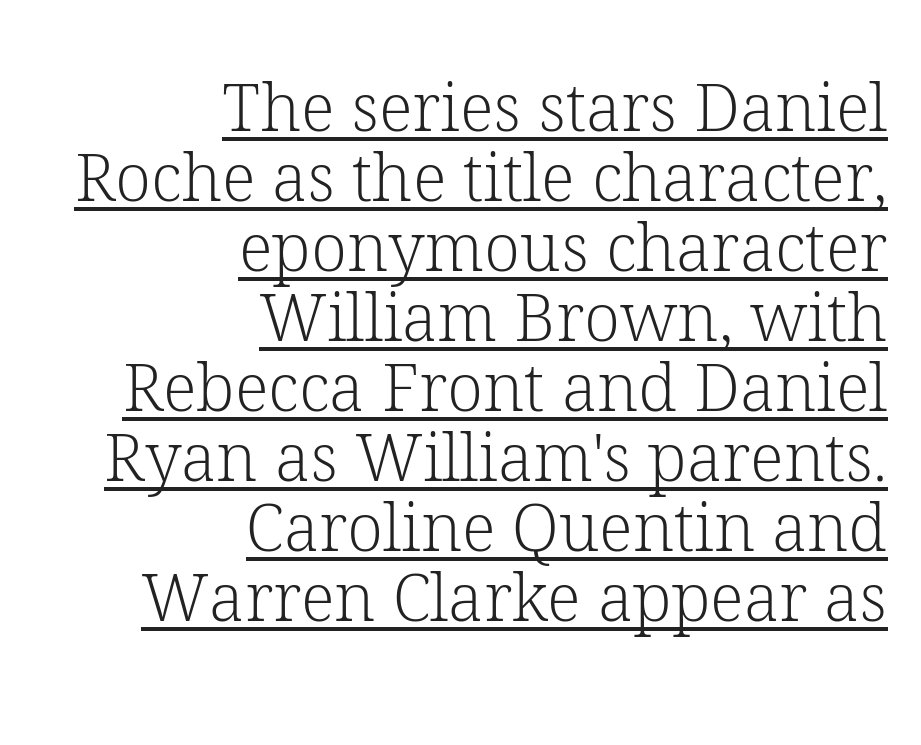
{"serif": "yes", "italic": "no", "bold": "no", "weight": "light", "width": "normal", "stroke_contrast": "low", "x_height": "medium", "monospaced": "no", "underline": "yes", "align": "right", "line_spacing": "tight", "line_spacing_ratio": 1.06, "letter_spacing": "normal", "letter_spacing_em": 0.0, "glyph_px": 66}
